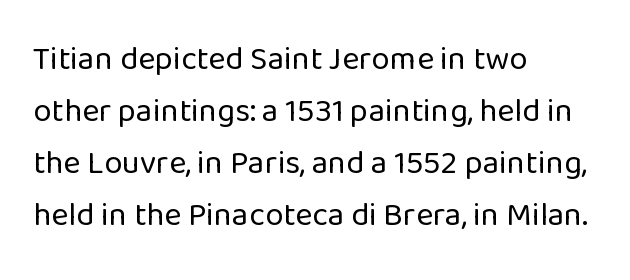
{"serif": "no", "italic": "no", "bold": "no", "weight": "regular", "width": "normal", "stroke_contrast": "low", "x_height": "medium", "monospaced": "no", "underline": "no", "align": "left", "line_spacing": "normal", "line_spacing_ratio": 1.58, "letter_spacing": "normal", "letter_spacing_em": 0.0, "glyph_px": 33}
